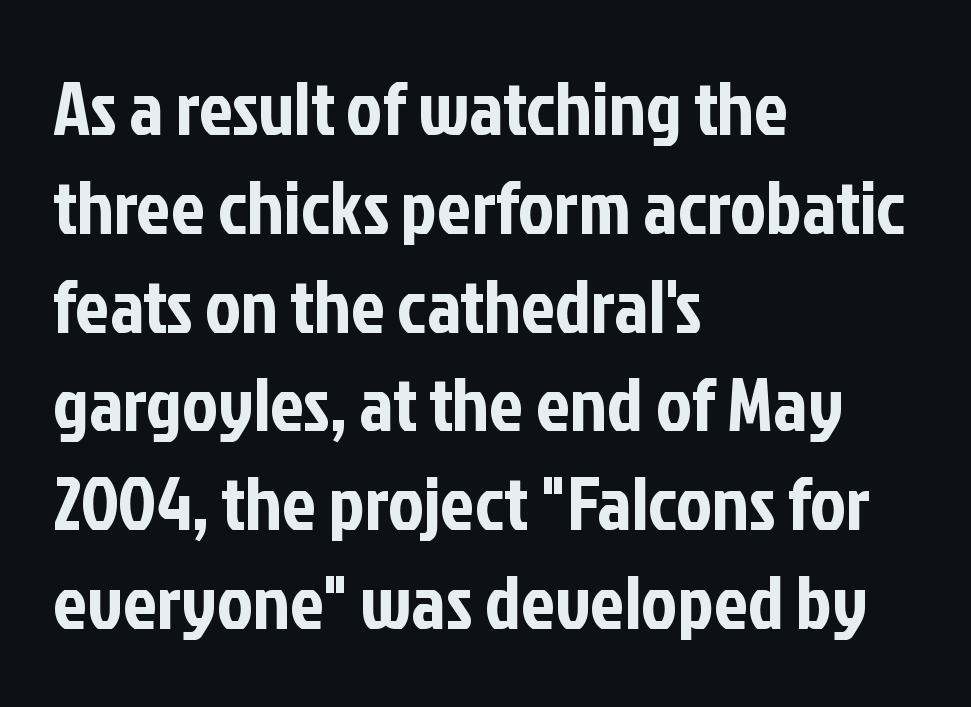
Q: Is the text italic (slanted)? A: No, it is upright.
Q: Is the typeface a serif or a sans-serif typeface? A: Sans-serif.
Q: Is the text underlined? A: No.
Q: How is the paragraph aligned? A: Left-aligned.
Q: Is the spacing between letters normal or unusually wide? A: Normal.
Q: Is the spacing between lines tight, normal or loose? A: Normal.
Q: Width (condensed, normal, or wide)? A: Condensed.
Q: Stroke contrast? A: Low.
Q: x-height? A: Medium.
Q: Monospaced? A: No.
